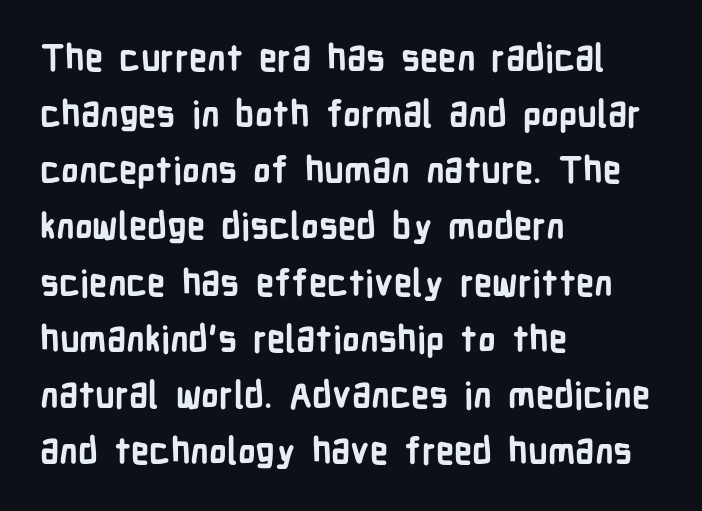
Tracking here is standard; glyphs follow each other at the usual distance. You could not count columns in this text — the font is proportionally spaced. The setting favours the left margin, as ordinary paragraphs usually do. Strokes here are thick enough to call this a true bold. Observe the absence of serifs on each vertical stroke in this sample. Is there any slant? The stems are plumb.
